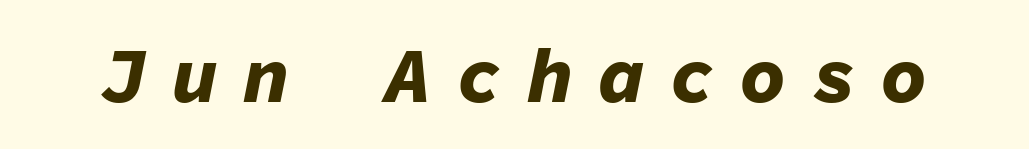
The image shows 78 px bold type, italic (leaning right), monospaced; set unusually wide letter spacing (+0.31 em), not underlined; low stroke contrast and a medium x-height.
